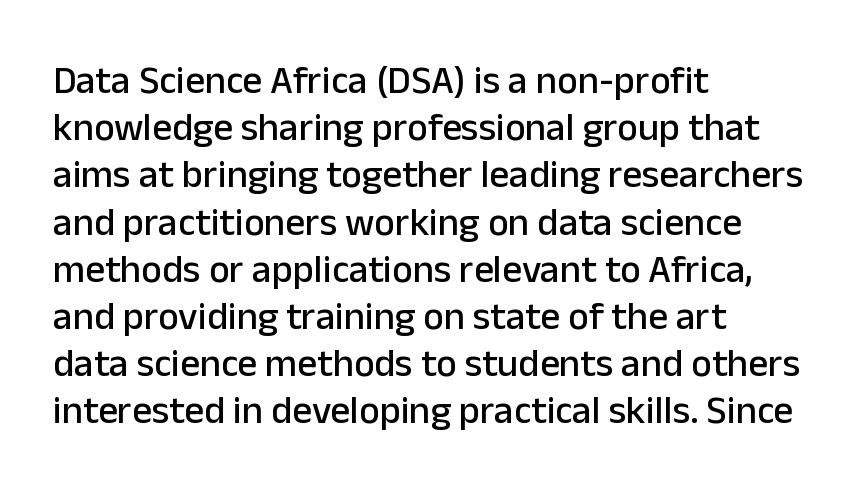
{"serif": "no", "italic": "no", "width": "normal", "stroke_contrast": "low", "x_height": "medium", "monospaced": "no", "underline": "no", "align": "left", "line_spacing_ratio": 1.21, "letter_spacing": "normal", "letter_spacing_em": 0.0, "glyph_px": 39}
